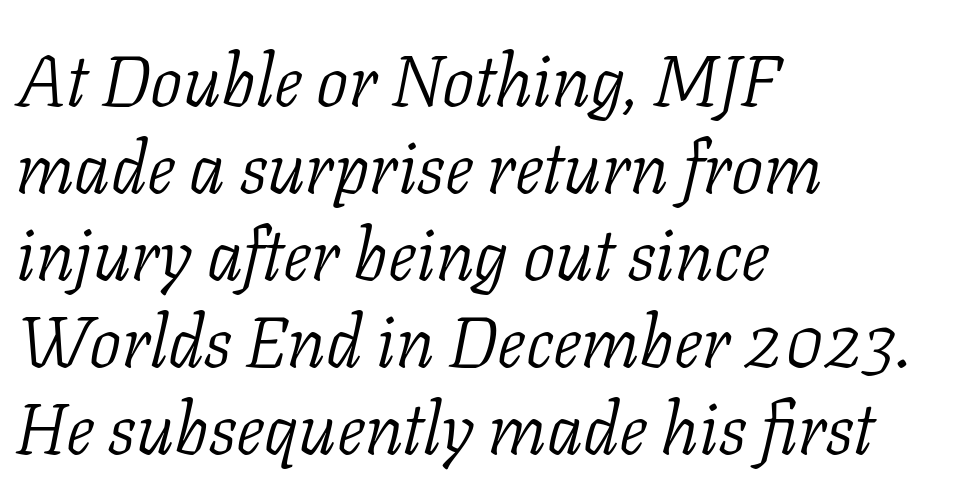
The image shows 72 px light serif type, italic (leaning right); set left-aligned, line spacing 1.21x, normal letter spacing, not underlined; low stroke contrast and a medium x-height.
